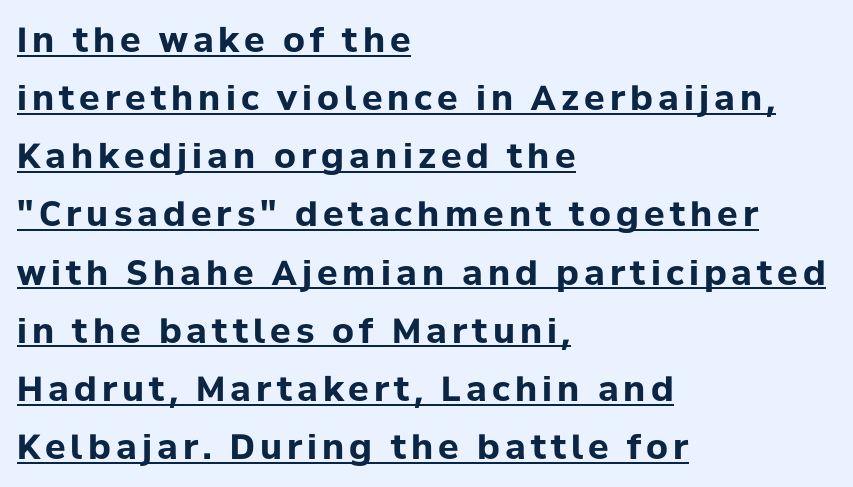
{"serif": "no", "italic": "no", "bold": "yes", "weight": "bold", "width": "normal", "stroke_contrast": "low", "x_height": "medium", "monospaced": "no", "underline": "yes", "align": "left", "line_spacing_ratio": 1.71, "glyph_px": 34}
